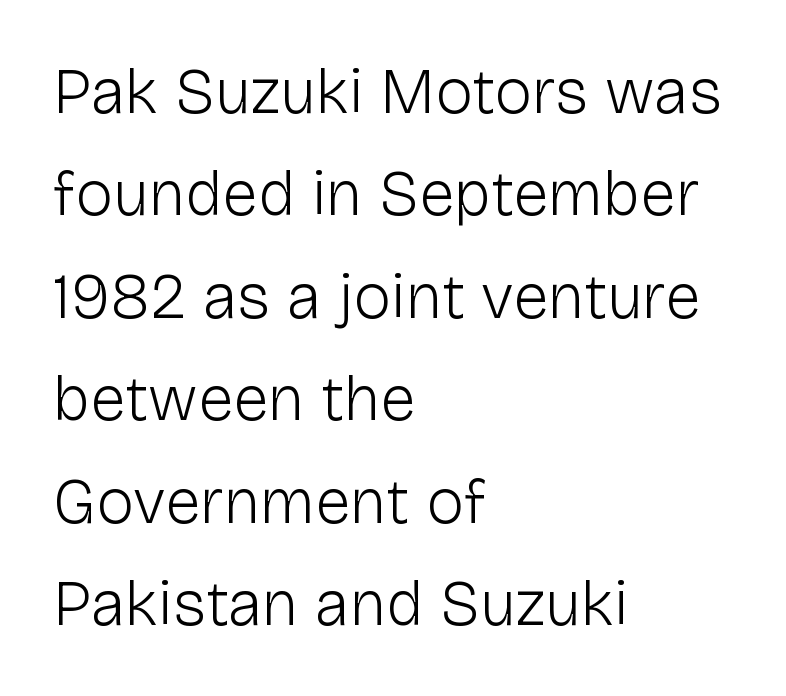
{"serif": "no", "italic": "no", "bold": "no", "weight": "light", "width": "normal", "stroke_contrast": "low", "x_height": "medium", "monospaced": "no", "underline": "no", "align": "left", "line_spacing": "normal", "line_spacing_ratio": 1.6, "letter_spacing": "normal", "letter_spacing_em": 0.0, "glyph_px": 64}
